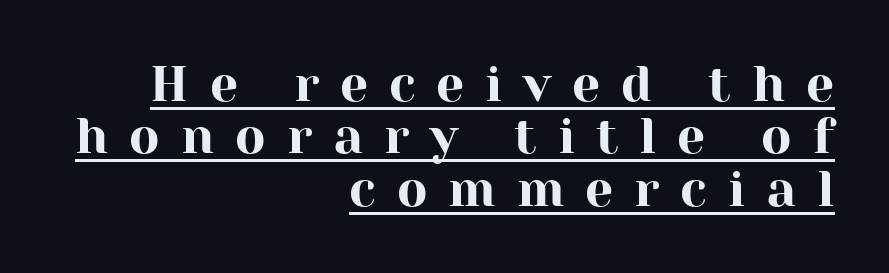
The image shows 50 px serif type, upright; set right-aligned, tight line spacing (1.05x), unusually wide letter spacing (+0.42 em), underlined; high stroke contrast and a medium x-height.
